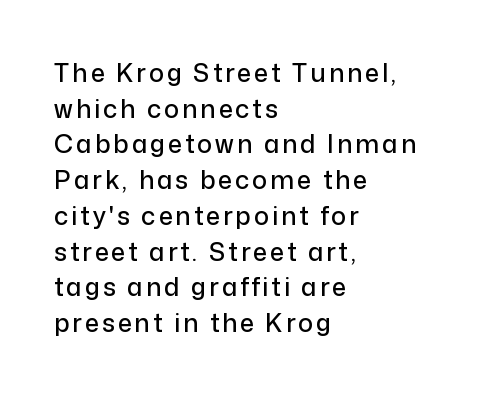
{"italic": "no", "underline": "no", "align": "left", "line_spacing": "normal", "line_spacing_ratio": 1.43, "glyph_px": 25}
